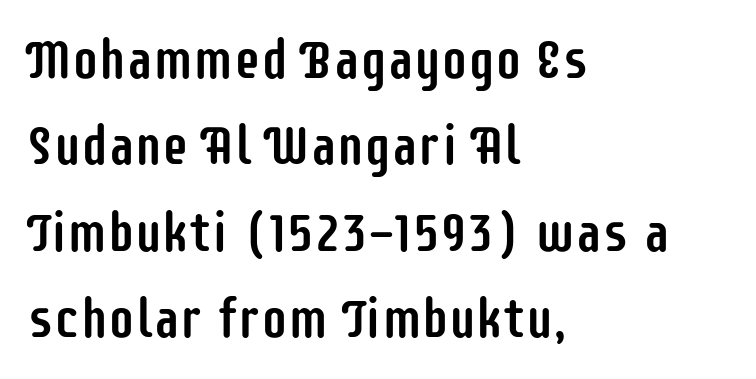
Q: Is the text italic (slanted)? A: No, it is upright.
Q: Is the typeface a serif or a sans-serif typeface? A: Sans-serif.
Q: Is the text underlined? A: No.
Q: How is the paragraph aligned? A: Left-aligned.
Q: Is the spacing between letters normal or unusually wide? A: Normal.
Q: Is the spacing between lines tight, normal or loose? A: Normal.
Q: Width (condensed, normal, or wide)? A: Condensed.
Q: Stroke contrast? A: Low.
Q: x-height? A: Large.
Q: Monospaced? A: No.
